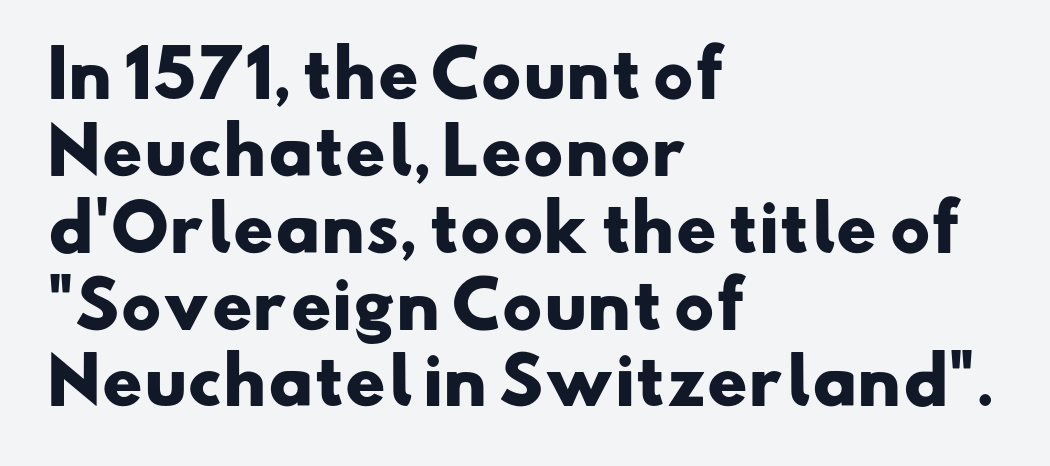
{"serif": "no", "bold": "yes", "weight": "heavy", "width": "wide", "stroke_contrast": "low", "x_height": "small", "monospaced": "no", "underline": "no", "align": "left", "line_spacing_ratio": 1.22, "letter_spacing": "normal", "letter_spacing_em": 0.0, "glyph_px": 63}
